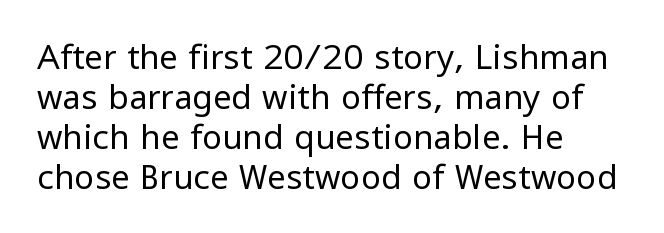
The face used here is proportionally spaced, like ordinary book or web type. The tracking reads as untouched default to a designer's eye. Style check: upright. The lines are quadded left.
